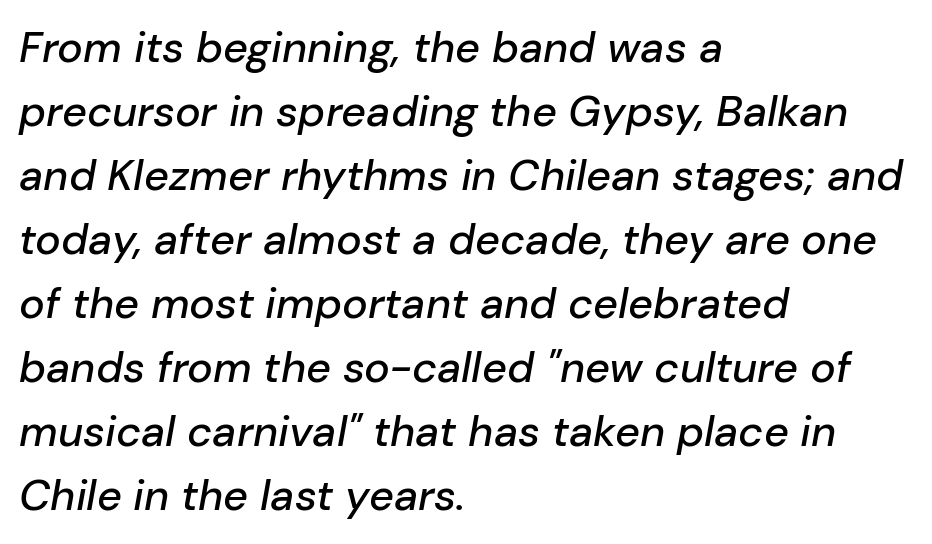
Q: Is the text italic (slanted)? A: Yes, it leans right by about 10 degrees.
Q: Is the text underlined? A: No.
Q: How is the paragraph aligned? A: Left-aligned.
Q: Is the spacing between letters normal or unusually wide? A: Normal.
Q: Is the spacing between lines tight, normal or loose? A: Normal.
Q: Width (condensed, normal, or wide)? A: Normal.
Q: Stroke contrast? A: Low.
Q: x-height? A: Medium.
Q: Monospaced? A: No.
